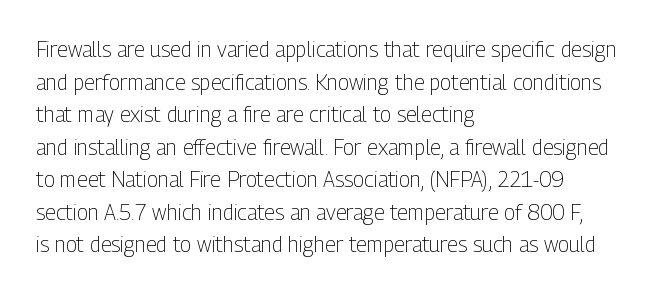
{"italic": "no", "bold": "no", "underline": "no", "align": "left", "line_spacing": "normal", "line_spacing_ratio": 1.55, "letter_spacing": "normal", "letter_spacing_em": 0.0, "glyph_px": 21}
